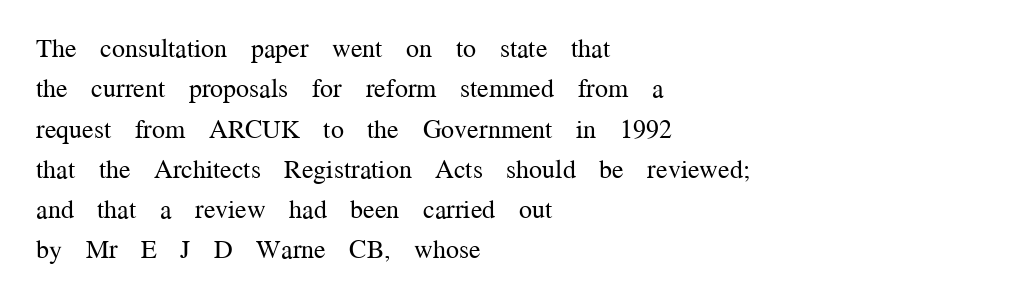
The image shows 26 px text type, upright; set left-aligned, normal line spacing (1.55x), normal letter spacing, not underlined.
